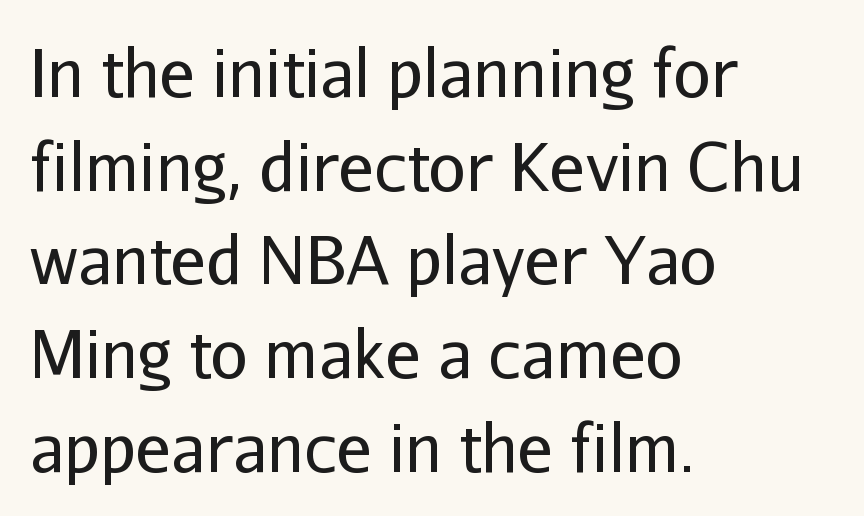
The line-height multiplier appears to be the usual default. This rendering leaves character spacing at its baseline value. Descenders are the only things crossing below the line. Classification — sans serif. Varying glyph widths throughout — classic text-font behaviour.
